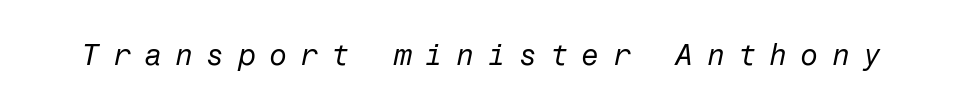
{"italic": "yes", "lean": "right", "slant_degrees": 12, "bold": "no", "weight": "regular", "width": "normal", "stroke_contrast": "low", "x_height": "medium", "underline": "no", "letter_spacing": "wide", "letter_spacing_em": 0.46, "glyph_px": 29}
